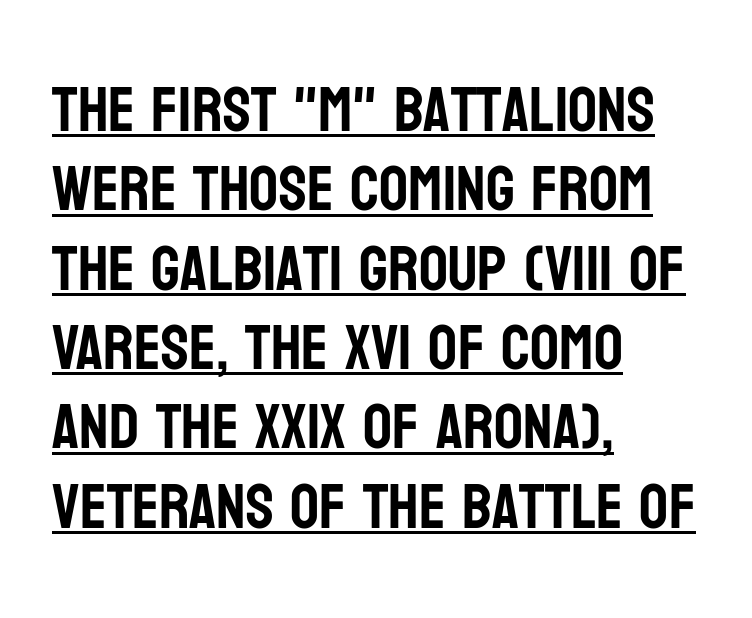
Think of a printed novel: that variable character pitch is what you see here. The specimen includes a rule beneath the text block's lines. Look at the tracking — it's just the regular setting, nothing added. Nope, not italic — everything's standing straight.
